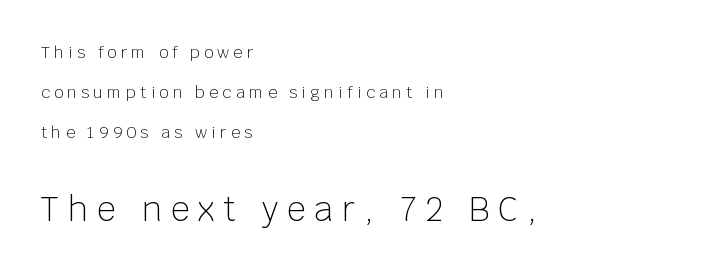
The image shows 33 px light sans-serif type, upright; set left-aligned, loose line spacing (2.49x), unusually wide letter spacing (+0.27 em), not underlined; the second (bottom) block is 2.06x larger; low stroke contrast and a large x-height.
